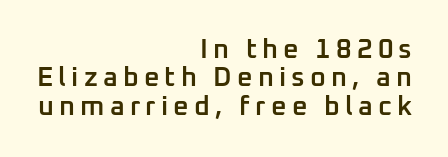
Lines of text with bare space underneath. Whoever set this chose condensed vertical rhythm over breathing room. Typographic density is moderately raised because the face is semibold. Nope, not italic — everything's standing straight.
